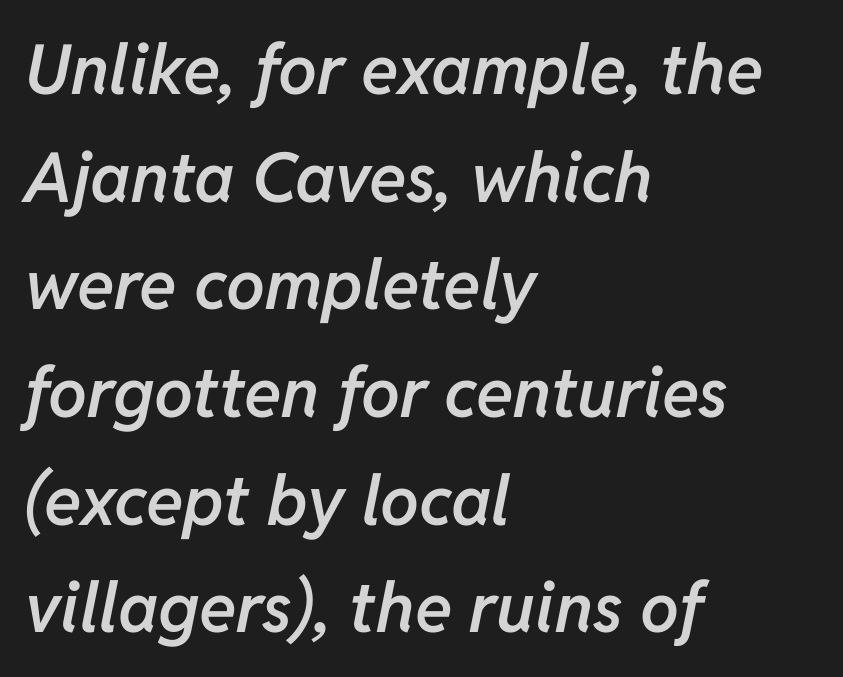
The image shows 69 px semibold type, italic (leaning right); set left-aligned, normal line spacing (1.56x), normal letter spacing, not underlined; low stroke contrast and a medium x-height.
